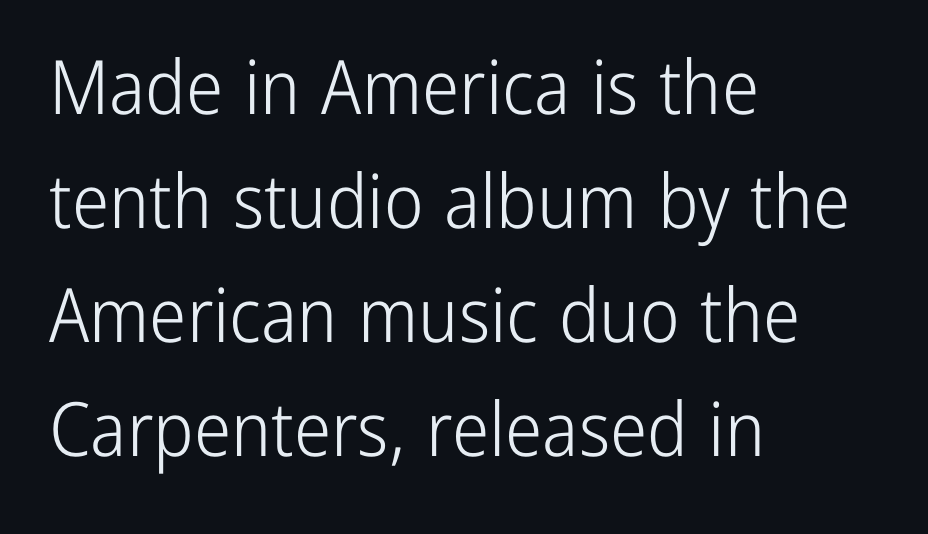
Varying glyph widths throughout — classic text-font behaviour. The lines in this sample share a left origin and differ only in where they stop. You could call the tracking neutral — neither tight nor loose. Leading: standard. It's the straight-up-and-down kind of type. Descender tails drop into unmarked territory.
